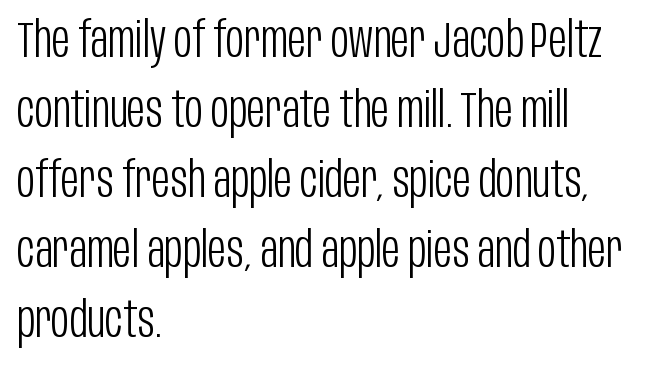
{"serif": "no", "italic": "no", "bold": "no", "weight": "light", "width": "condensed", "stroke_contrast": "low", "x_height": "large", "monospaced": "no", "underline": "no", "align": "left", "line_spacing": "normal", "line_spacing_ratio": 1.4, "letter_spacing": "normal", "letter_spacing_em": 0.0, "glyph_px": 50}
